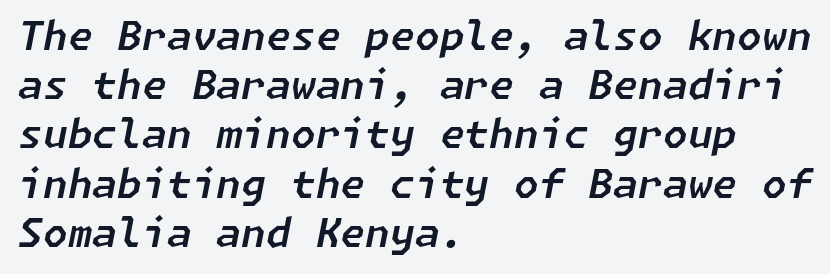
Q: Is the text italic (slanted)? A: Yes, it leans right by about 11 degrees.
Q: Is the text underlined? A: No.
Q: How is the paragraph aligned? A: Left-aligned.
Q: Is the spacing between letters normal or unusually wide? A: Normal.
Q: Width (condensed, normal, or wide)? A: Normal.
Q: Stroke contrast? A: Low.
Q: x-height? A: Medium.
